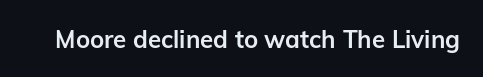
Q: Is the text bold? A: Yes.
Q: Is the text italic (slanted)? A: No, it is upright.
Q: Is the text underlined? A: No.
Q: Is the spacing between letters normal or unusually wide? A: Normal.
